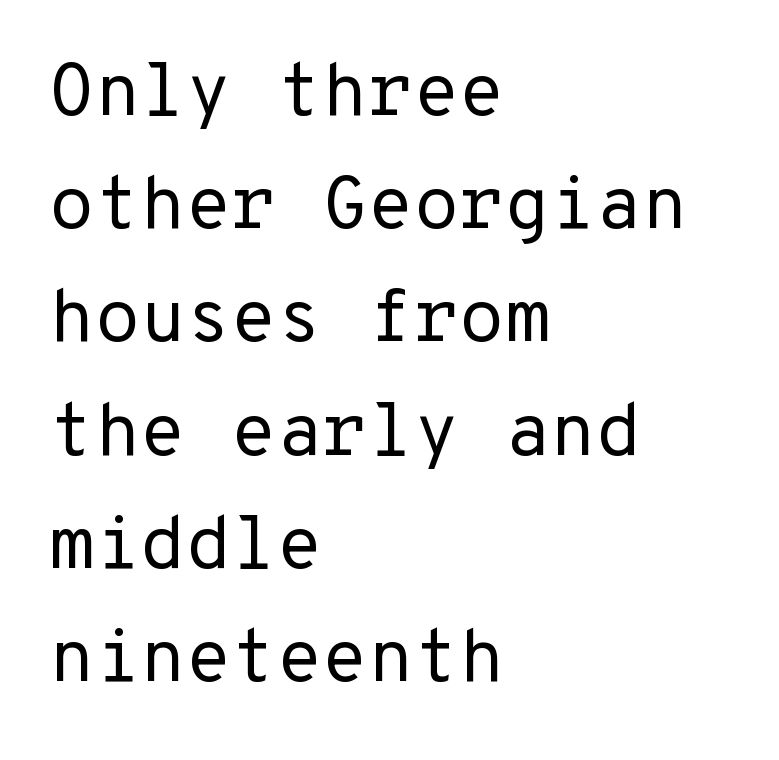
The image shows 74 px regular-weight sans-serif type, upright, monospaced; set left-aligned, normal line spacing (1.53x), normal letter spacing, not underlined; low stroke contrast and a medium x-height.
